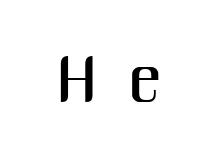
Underline: absent. The tracking reads as deliberately expanded to a designer's eye. The letters stand upright; this is a roman face. Looks like regular typesetting: each glyph gets only the width it needs.
